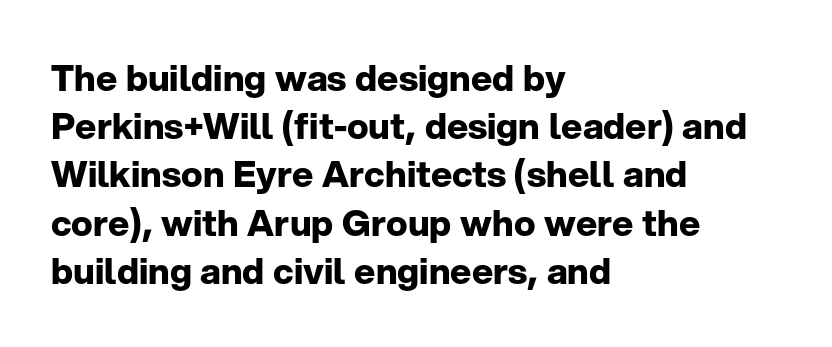
Are there feet on the stems? There aren't — it's a sans. Bold? Absolutely — the strokes are thick and heavy. In CSS terms this would be text-align: left. Quick note: interline space is typical.
